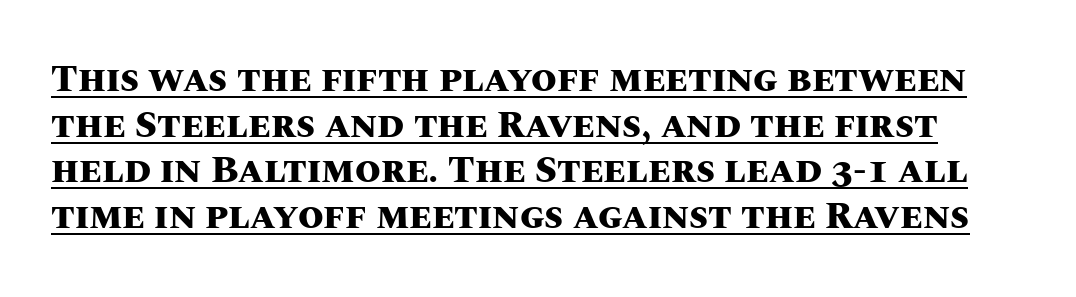
{"italic": "no", "bold": "yes", "weight": "heavy", "width": "normal", "stroke_contrast": "medium", "x_height": "large", "monospaced": "no", "underline": "yes", "line_spacing_ratio": 1.23, "letter_spacing": "normal", "letter_spacing_em": 0.0, "glyph_px": 37}
